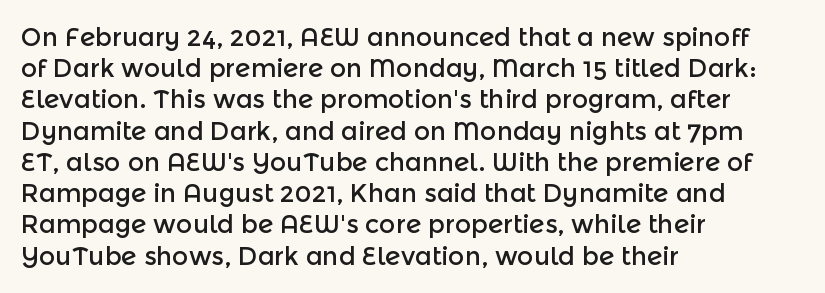
If you drew a line through each stem, it would be perfectly vertical. Leading: standard. The setting favours the left margin, as ordinary paragraphs usually do. Nobody touched the tracking dial on this one. Lines of text with bare space underneath.
